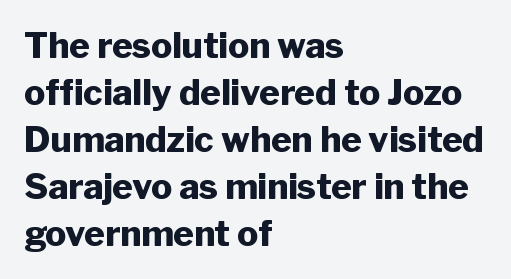
{"serif": "no", "italic": "no", "bold": "yes", "weight": "heavy", "width": "normal", "stroke_contrast": "low", "x_height": "medium", "monospaced": "no", "underline": "no", "align": "left", "line_spacing": "normal", "line_spacing_ratio": 1.34, "letter_spacing": "normal", "letter_spacing_em": 0.0, "glyph_px": 35}
